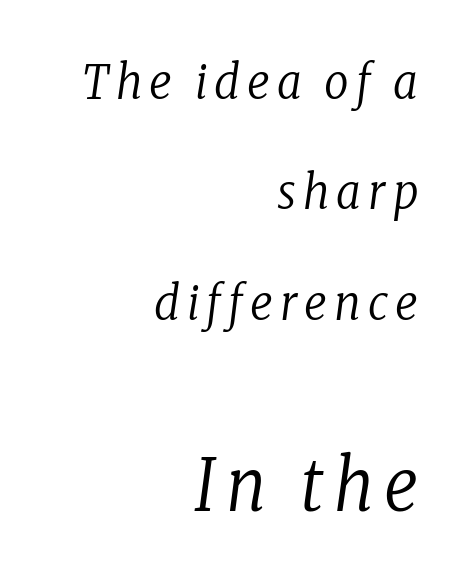
{"serif": "yes", "italic": "yes", "lean": "right", "slant_degrees": 8, "bold": "no", "weight": "regular", "width": "condensed", "stroke_contrast": "low", "x_height": "medium", "monospaced": "no", "underline": "no", "align": "right", "line_spacing": "loose", "line_spacing_ratio": 2.3, "larger_block": "second", "size_ratio": 1.5, "glyph_px": 72}
